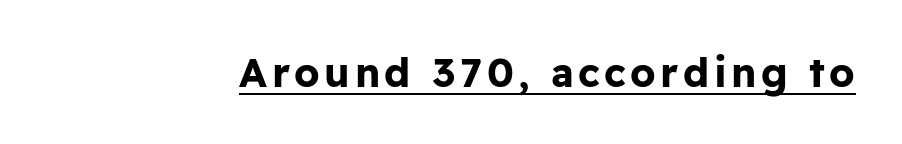
Q: Is the text bold? A: Yes.
Q: Is the text italic (slanted)? A: No, it is upright.
Q: Is the typeface a serif or a sans-serif typeface? A: Sans-serif.
Q: Is the text underlined? A: Yes.
Q: Width (condensed, normal, or wide)? A: Normal.
Q: Stroke contrast? A: Low.
Q: x-height? A: Medium.
Q: Monospaced? A: No.
